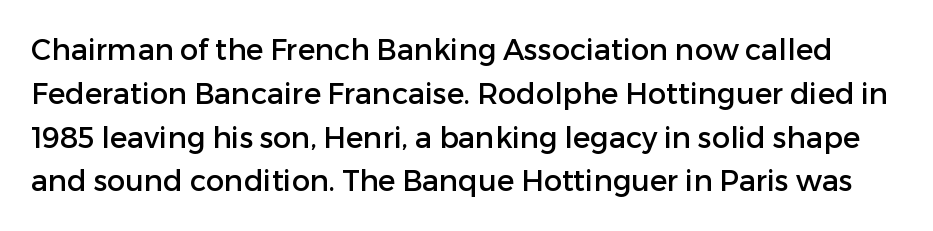
Do the characters align in a grid? No, the font is proportional. Beneath every word, the page is bare. What's the leading like? Ordinary, nothing unusual. The passage shown has conventional tracking throughout.
